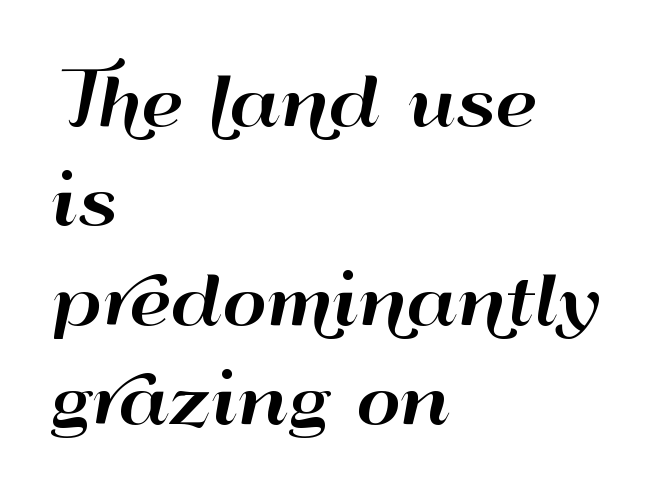
{"serif": "no", "width": "wide", "stroke_contrast": "high", "x_height": "small", "monospaced": "no", "underline": "no", "align": "left", "line_spacing": "normal", "line_spacing_ratio": 1.46, "letter_spacing": "normal", "letter_spacing_em": 0.0, "glyph_px": 68}
